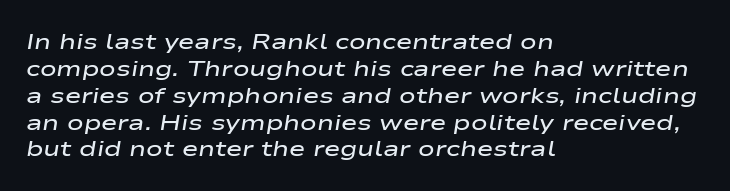
Q: Is the text bold? A: Semi-bold.
Q: Is the text italic (slanted)? A: Yes, it leans right by about 9 degrees.
Q: Is the text underlined? A: No.
Q: How is the paragraph aligned? A: Left-aligned.
Q: Is the spacing between letters normal or unusually wide? A: Normal.
